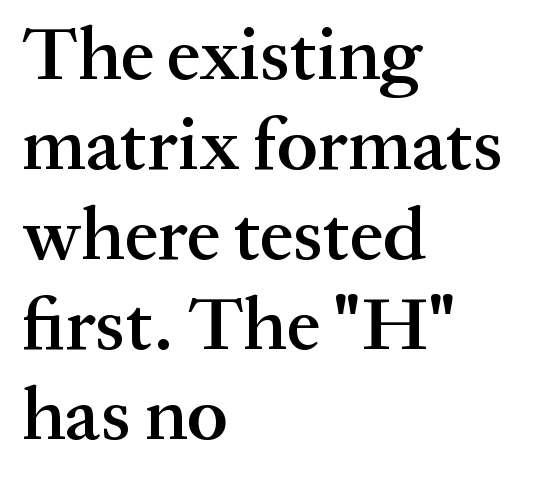
{"serif": "yes", "italic": "no", "bold": "semi", "weight": "semibold", "width": "normal", "stroke_contrast": "medium", "x_height": "medium", "monospaced": "no", "underline": "no", "align": "left", "line_spacing_ratio": 1.2, "letter_spacing": "normal", "letter_spacing_em": 0.0, "glyph_px": 75}
